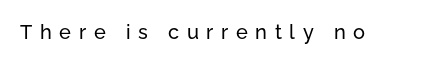
The image shows 20 px text type, upright; set unusually wide letter spacing (+0.38 em), not underlined.
